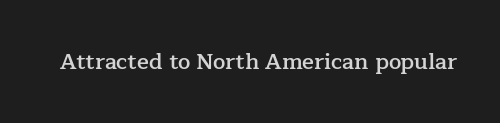
There is no visible air inserted between adjacent glyphs. The characters look somewhat weighty, a semibold short of true bold. Check the space under the baseline: it is left empty. Ascenders rise straight up at ninety degrees.
